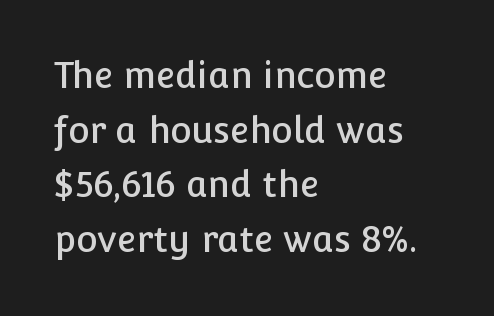
Q: Is the text italic (slanted)? A: No, it is upright.
Q: Is the typeface a serif or a sans-serif typeface? A: Sans-serif.
Q: Is the text underlined? A: No.
Q: How is the paragraph aligned? A: Left-aligned.
Q: Is the spacing between letters normal or unusually wide? A: Normal.
Q: Is the spacing between lines tight, normal or loose? A: Normal.
Q: Width (condensed, normal, or wide)? A: Normal.
Q: Stroke contrast? A: Low.
Q: x-height? A: Medium.
Q: Monospaced? A: No.
